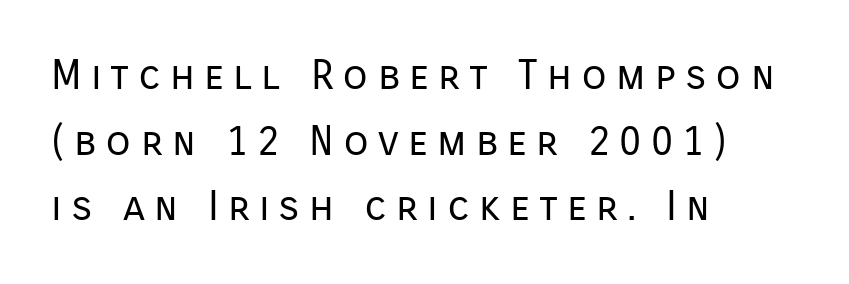
Q: Is the text bold? A: No.
Q: Is the text italic (slanted)? A: No, it is upright.
Q: Is the typeface a serif or a sans-serif typeface? A: Sans-serif.
Q: Is the text underlined? A: No.
Q: How is the paragraph aligned? A: Left-aligned.
Q: Is the spacing between letters normal or unusually wide? A: Unusually wide.
Q: Is the spacing between lines tight, normal or loose? A: Normal.
Q: Width (condensed, normal, or wide)? A: Normal.
Q: Stroke contrast? A: Low.
Q: x-height? A: Medium.
Q: Monospaced? A: No.
